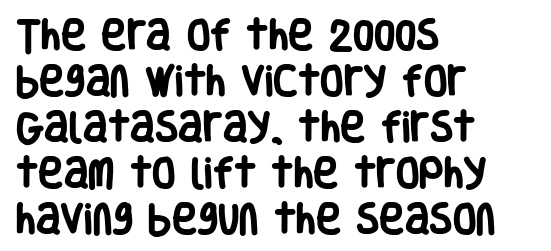
The strokes are fattened all the way to bold. The compositor pushed each line to the left boundary. Normally led — the rows are evenly, conventionally spaced. Does the type have serifs? No, each stem ends abruptly. These lines are rendered in a variable-pitch font.
